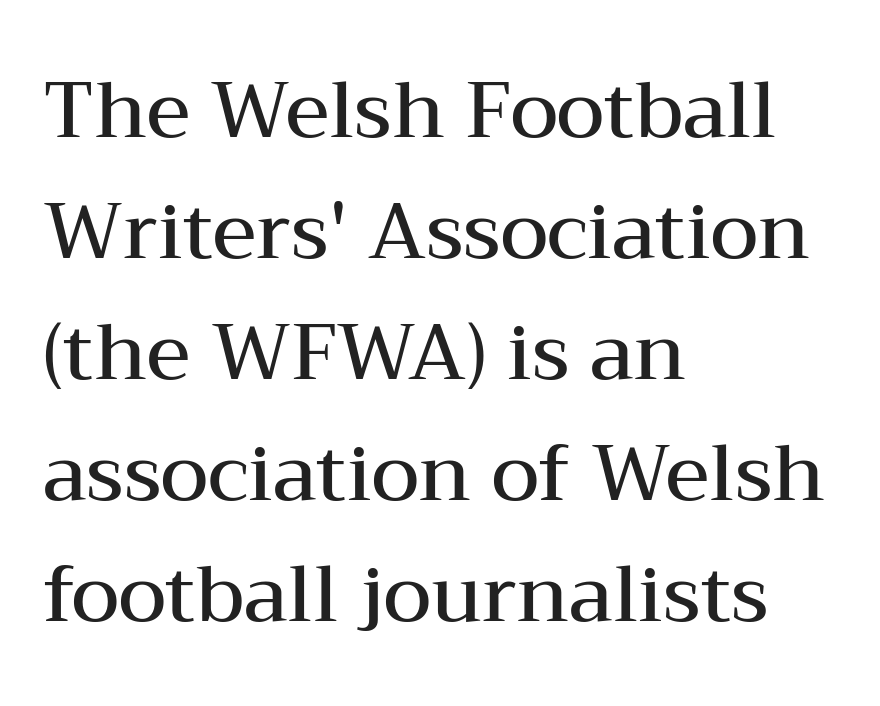
Q: Is the text bold? A: Semi-bold.
Q: Is the text italic (slanted)? A: No, it is upright.
Q: Is the typeface a serif or a sans-serif typeface? A: Serif.
Q: Is the text underlined? A: No.
Q: How is the paragraph aligned? A: Left-aligned.
Q: Is the spacing between letters normal or unusually wide? A: Normal.
Q: Is the spacing between lines tight, normal or loose? A: Normal.
Q: Width (condensed, normal, or wide)? A: Wide.
Q: Stroke contrast? A: Medium.
Q: x-height? A: Medium.
Q: Monospaced? A: No.
